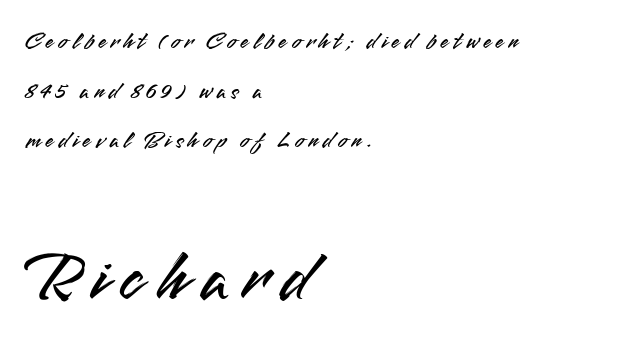
Q: Is the text italic (slanted)? A: Yes.
Q: Is the typeface a serif or a sans-serif typeface? A: Sans-serif.
Q: Is the text underlined? A: No.
Q: How is the paragraph aligned? A: Left-aligned.
Q: Is the spacing between lines tight, normal or loose? A: Loose.
Q: Which block of text is set in a larger size, the first (top) or the second (bottom)? A: The second (bottom) one.
Q: Width (condensed, normal, or wide)? A: Normal.
Q: Stroke contrast? A: Medium.
Q: x-height? A: Small.
Q: Monospaced? A: No.
